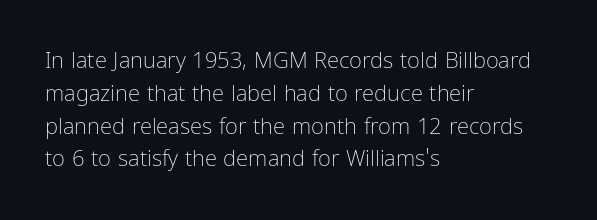
Q: Is the text bold? A: No.
Q: Is the text italic (slanted)? A: No, it is upright.
Q: Is the text underlined? A: No.
Q: How is the paragraph aligned? A: Left-aligned.
Q: Is the spacing between letters normal or unusually wide? A: Normal.
Q: Is the spacing between lines tight, normal or loose? A: Normal.
